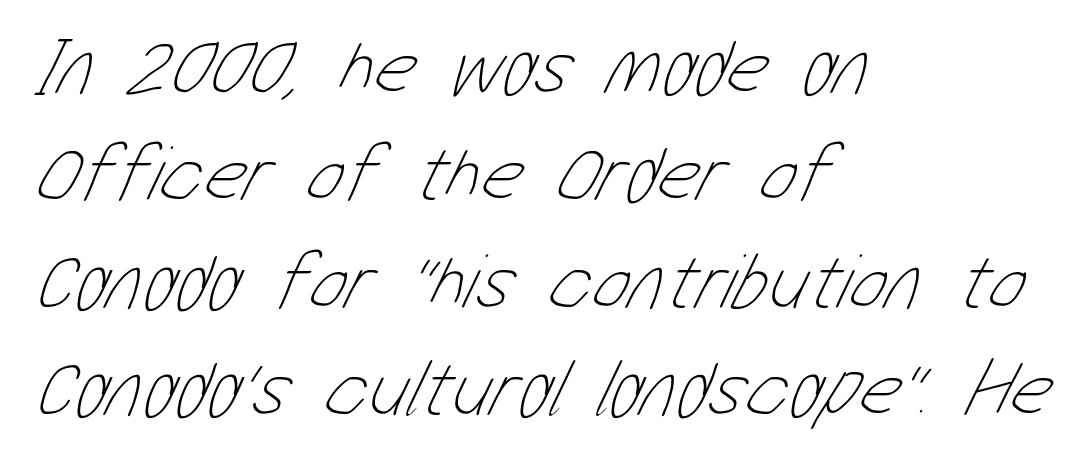
The image shows 79 px thin, condensed type; set left-aligned, normal line spacing (1.36x), normal letter spacing, not underlined; low stroke contrast and a medium x-height.
